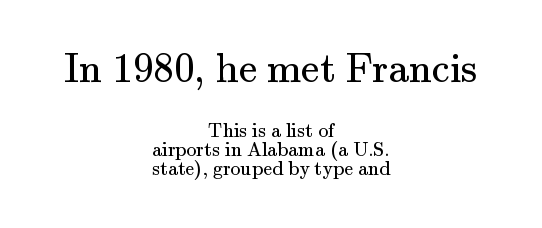
The image shows 41 px regular-weight serif type, upright; set centered, tight line spacing (0.95x), normal letter spacing, not underlined; the first (top) block is 2.05x larger; medium stroke contrast and a small x-height.
